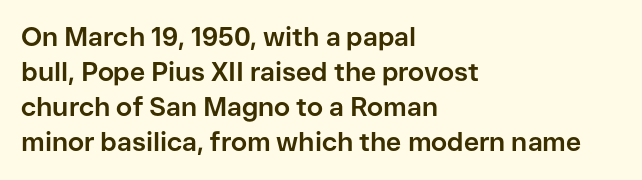
Spacing between characters is what you'd get straight out of the box. If you drew a line through each stem, it would be perfectly vertical. Which margin do the lines hug? The left one — the right edge is uneven. Leading: standard. Is the type bold? Yes — the strokes are clearly thick and heavy.
